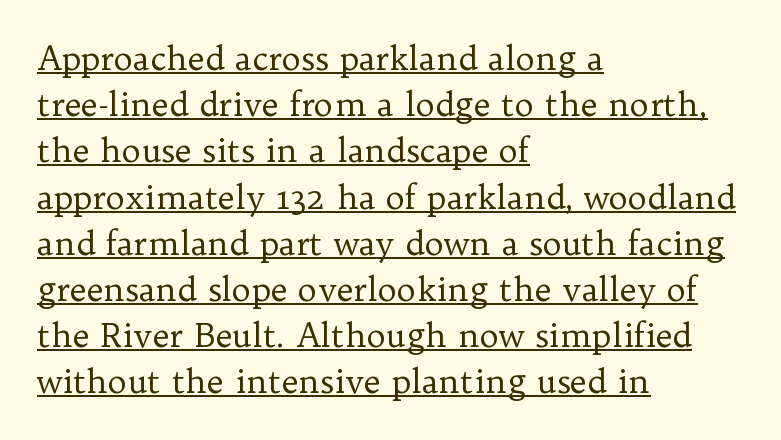
The image shows 33 px regular-weight serif type, upright; set left-aligned, normal line spacing (1.4x), normal letter spacing, underlined; low stroke contrast and a medium x-height.
